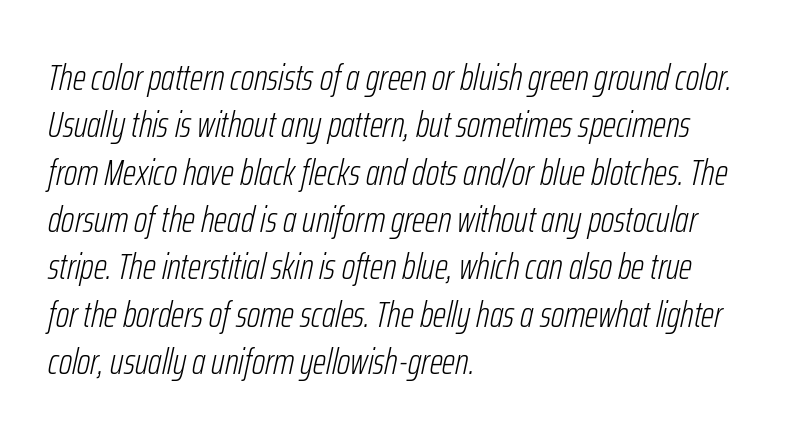
{"italic": "yes", "lean": "right", "slant_degrees": 12, "bold": "no", "weight": "light", "width": "condensed", "stroke_contrast": "low", "x_height": "medium", "monospaced": "no", "underline": "no", "align": "left", "line_spacing": "normal", "line_spacing_ratio": 1.28, "letter_spacing": "normal", "letter_spacing_em": 0.0, "glyph_px": 37}
